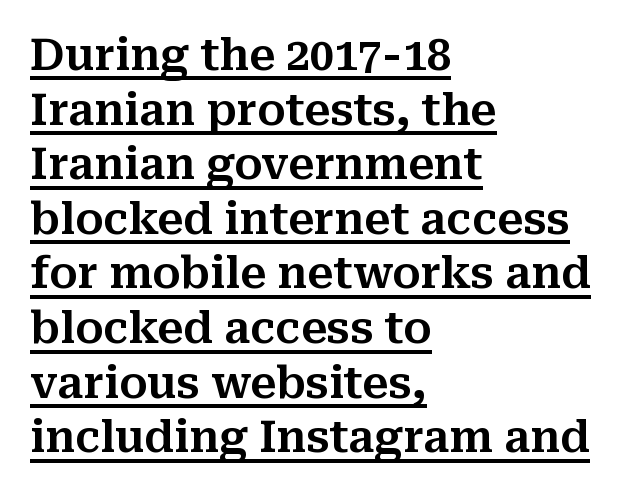
The image shows 43 px serif type, upright; set left-aligned, normal line spacing (1.27x), normal letter spacing, underlined; medium stroke contrast and a medium x-height.
